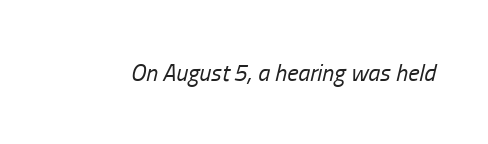
Q: Is the text bold? A: No.
Q: Is the text italic (slanted)? A: Yes, it leans right by about 13 degrees.
Q: Is the text underlined? A: No.
Q: Is the spacing between letters normal or unusually wide? A: Normal.
